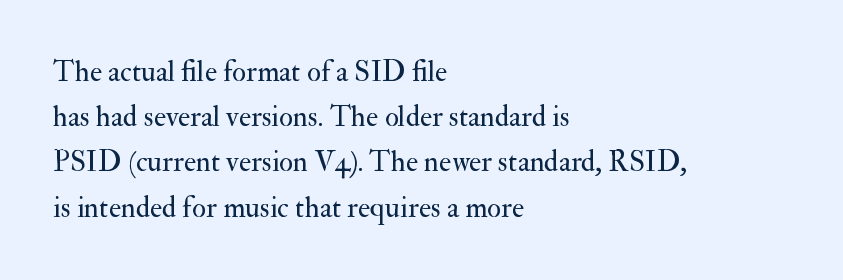
Is this a sans? No — the strokes have serifs. No extra tracking has been applied to these lines. The gap between lines stays unmarked. Does the leading feel generous? No, just average.
